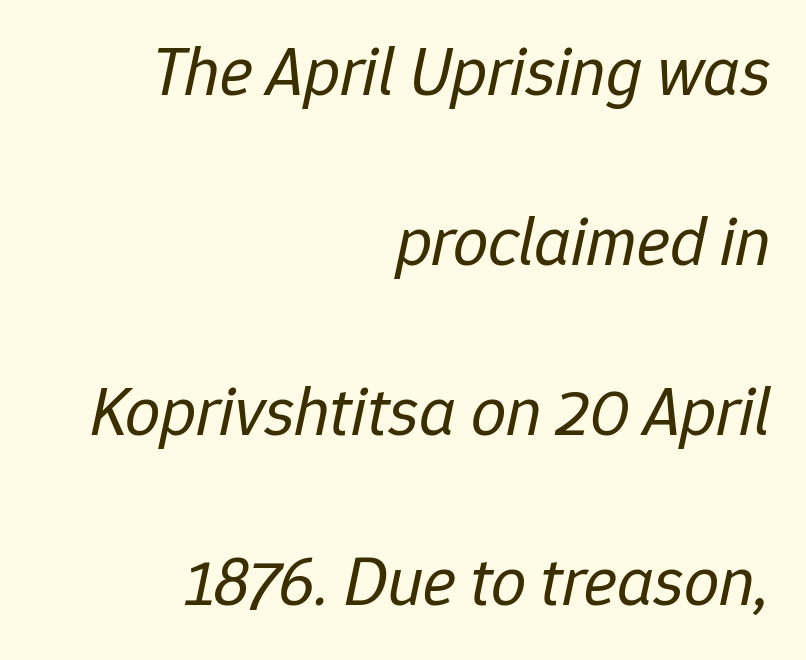
{"italic": "yes", "lean": "right", "slant_degrees": 12, "bold": "no", "weight": "regular", "width": "normal", "stroke_contrast": "low", "x_height": "medium", "monospaced": "no", "underline": "no", "align": "right", "line_spacing": "loose", "line_spacing_ratio": 2.43, "letter_spacing": "normal", "letter_spacing_em": 0.0, "glyph_px": 70}
